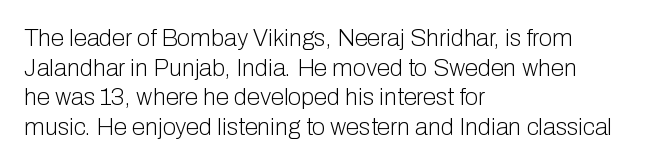
The image shows 24 px text type, upright; set left-aligned, line spacing 1.23x, normal letter spacing, not underlined.
